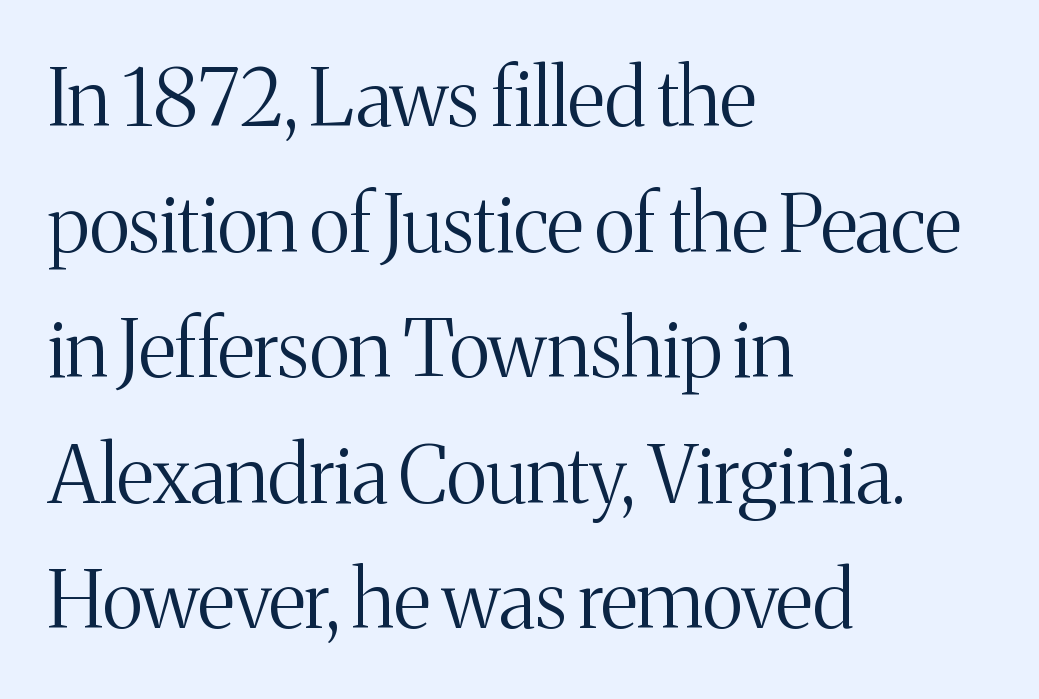
{"serif": "yes", "italic": "no", "bold": "no", "weight": "light", "width": "normal", "stroke_contrast": "medium", "x_height": "medium", "monospaced": "no", "underline": "no", "align": "left", "line_spacing": "normal", "line_spacing_ratio": 1.59, "letter_spacing": "normal", "letter_spacing_em": 0.0, "glyph_px": 79}
